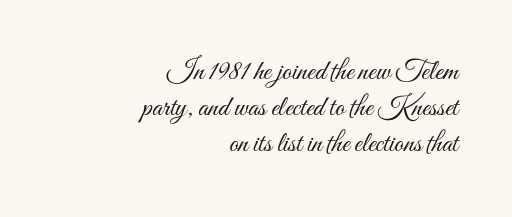
{"bold": "no", "weight": "light", "width": "condensed", "stroke_contrast": "medium", "x_height": "small", "monospaced": "no", "underline": "no", "align": "right", "line_spacing_ratio": 1.24, "letter_spacing": "normal", "letter_spacing_em": 0.0, "glyph_px": 29}
